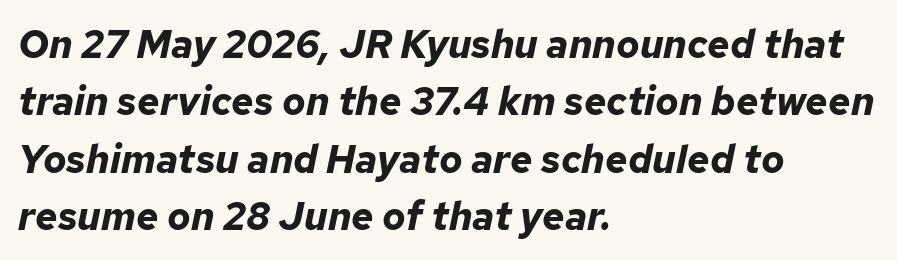
Every character sits at an angle, as italics do. Honestly, the row spacing looks completely unremarkable. The rendering keeps characters at their native spacing. Emphasis by weight is at full strength: bold. The compositor pushed each line to the left boundary.
